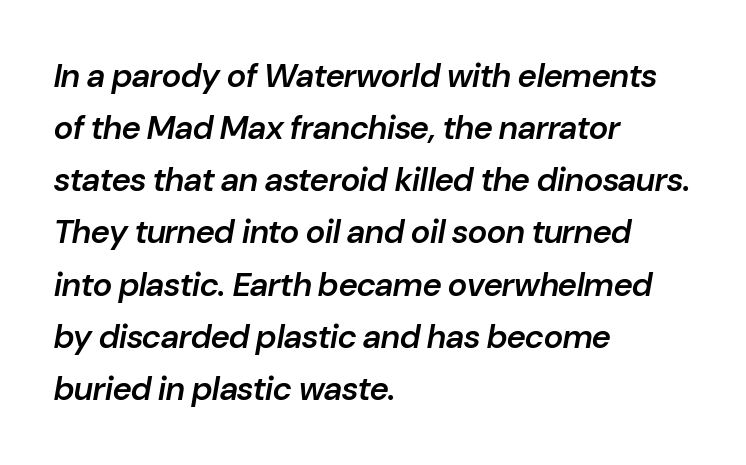
The image shows 33 px semibold type, italic (leaning right); set left-aligned, normal line spacing (1.58x), normal letter spacing, not underlined; low stroke contrast and a medium x-height.
